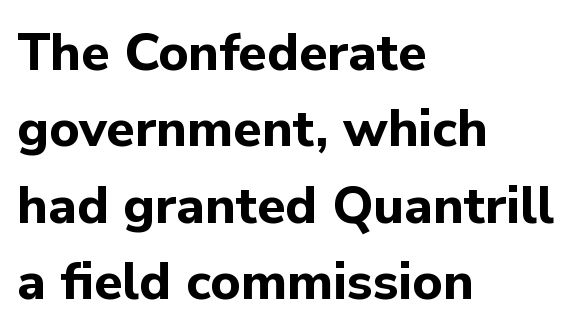
Q: Is the text bold? A: Yes.
Q: Is the text italic (slanted)? A: No, it is upright.
Q: Is the typeface a serif or a sans-serif typeface? A: Sans-serif.
Q: Is the text underlined? A: No.
Q: How is the paragraph aligned? A: Left-aligned.
Q: Is the spacing between letters normal or unusually wide? A: Normal.
Q: Is the spacing between lines tight, normal or loose? A: Normal.
Q: Width (condensed, normal, or wide)? A: Normal.
Q: Stroke contrast? A: Low.
Q: x-height? A: Medium.
Q: Monospaced? A: No.
